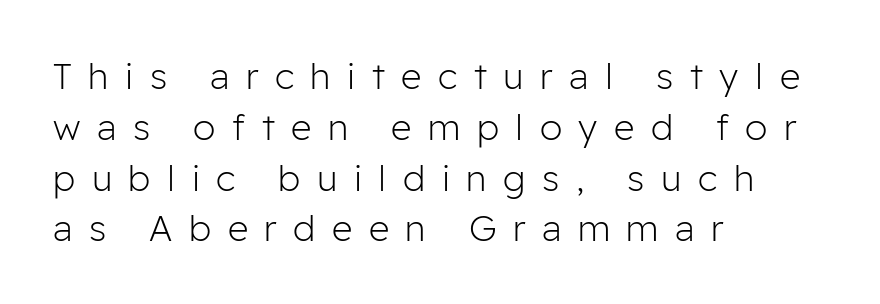
Q: Is the text bold? A: No.
Q: Is the text italic (slanted)? A: No, it is upright.
Q: Is the typeface a serif or a sans-serif typeface? A: Sans-serif.
Q: Is the text underlined? A: No.
Q: How is the paragraph aligned? A: Left-aligned.
Q: Is the spacing between letters normal or unusually wide? A: Unusually wide.
Q: Is the spacing between lines tight, normal or loose? A: Normal.
Q: Width (condensed, normal, or wide)? A: Normal.
Q: Stroke contrast? A: Low.
Q: x-height? A: Medium.
Q: Monospaced? A: No.
